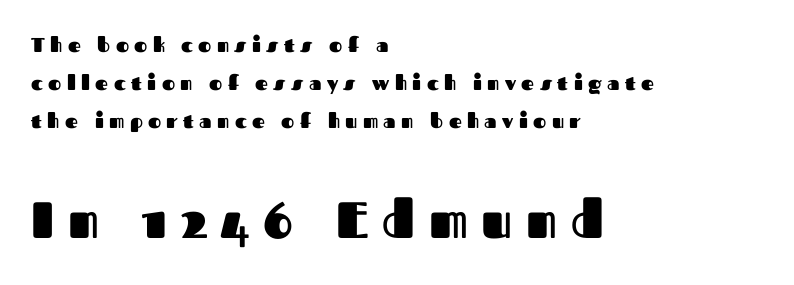
The image shows 51 px heavy sans-serif type, upright; set left-aligned, line spacing 1.89x, unusually wide letter spacing (+0.27 em), not underlined; the second (bottom) block is 2.55x larger; medium stroke contrast and a medium x-height.
